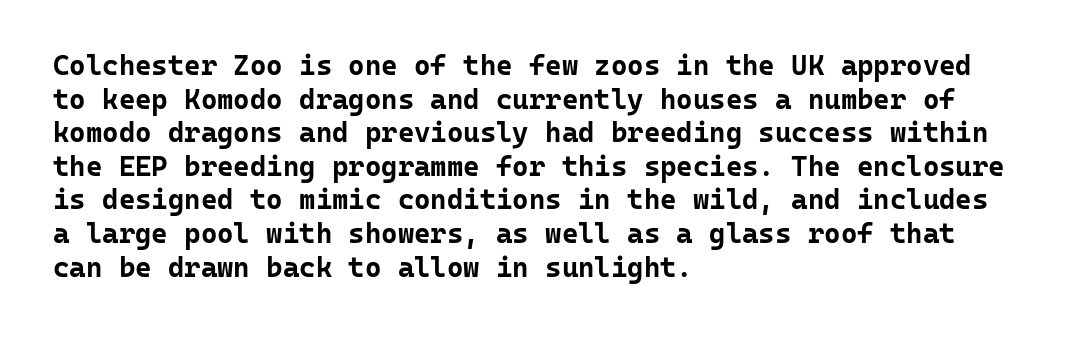
Q: Is the text bold? A: Yes.
Q: Is the text italic (slanted)? A: No, it is upright.
Q: Is the typeface a serif or a sans-serif typeface? A: Sans-serif.
Q: Is the text underlined? A: No.
Q: How is the paragraph aligned? A: Left-aligned.
Q: Is the spacing between letters normal or unusually wide? A: Normal.
Q: Width (condensed, normal, or wide)? A: Normal.
Q: Stroke contrast? A: Low.
Q: x-height? A: Medium.
Q: Monospaced? A: Yes.
